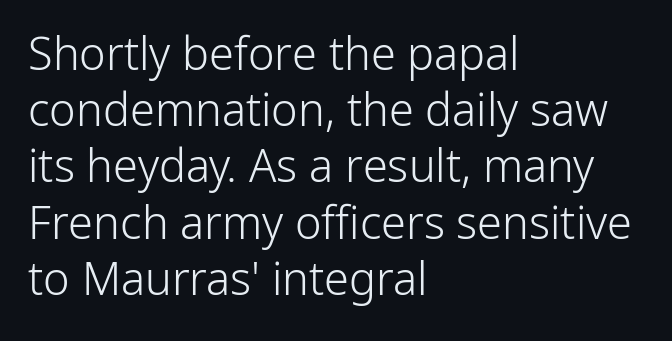
Q: Is the text bold? A: No.
Q: Is the text italic (slanted)? A: No, it is upright.
Q: Is the typeface a serif or a sans-serif typeface? A: Sans-serif.
Q: Is the text underlined? A: No.
Q: How is the paragraph aligned? A: Left-aligned.
Q: Is the spacing between letters normal or unusually wide? A: Normal.
Q: Is the spacing between lines tight, normal or loose? A: Normal.
Q: Width (condensed, normal, or wide)? A: Normal.
Q: Stroke contrast? A: Low.
Q: x-height? A: Medium.
Q: Monospaced? A: No.
